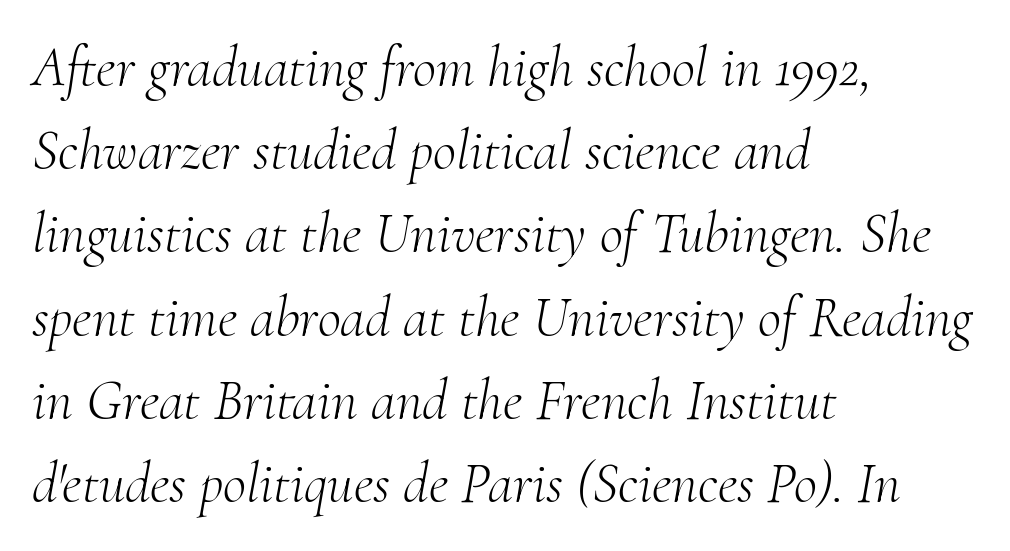
Honestly, the row spacing looks completely unremarkable. The rendering applies a slant to the glyphs. Leftover space on each line is placed entirely after the last word. This sample uses a serif face. Standard letterfit; no display-style spreading of the glyphs. Stems here are at most as thick as an everyday book face.
